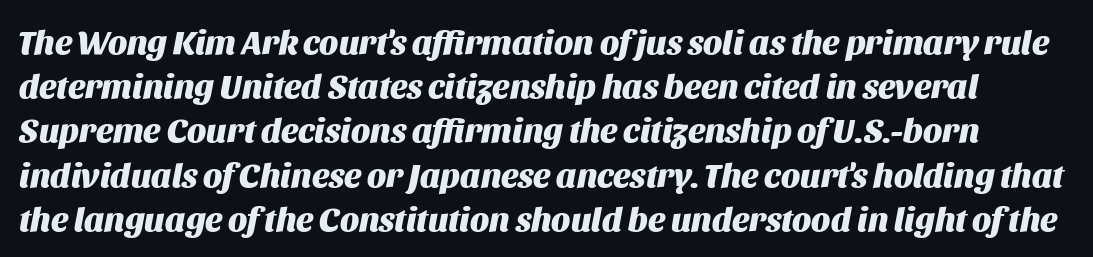
The image shows 34 px heavy type, italic (leaning right); set normal line spacing (1.3x), normal letter spacing, not underlined; medium stroke contrast and a large x-height.
